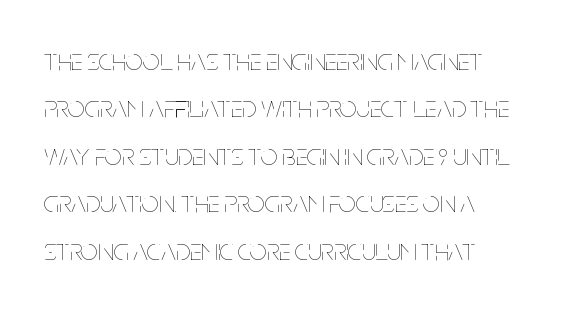
{"italic": "no", "bold": "no", "weight": "thin", "width": "condensed", "stroke_contrast": "low", "x_height": "large", "monospaced": "no", "underline": "no", "align": "left", "line_spacing": "normal", "line_spacing_ratio": 1.58, "letter_spacing": "normal", "letter_spacing_em": 0.0, "glyph_px": 30}
